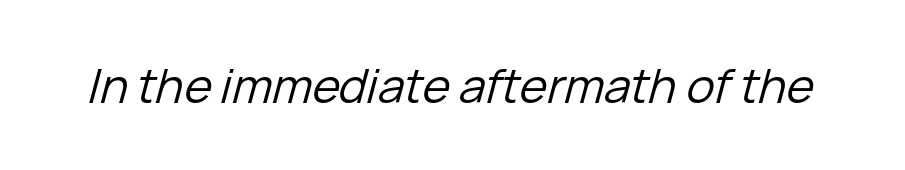
Q: Is the text bold? A: No.
Q: Is the text italic (slanted)? A: Yes, it leans right by about 15 degrees.
Q: Is the text underlined? A: No.
Q: Is the spacing between letters normal or unusually wide? A: Normal.
Q: Width (condensed, normal, or wide)? A: Normal.
Q: Stroke contrast? A: Low.
Q: x-height? A: Medium.
Q: Monospaced? A: No.
